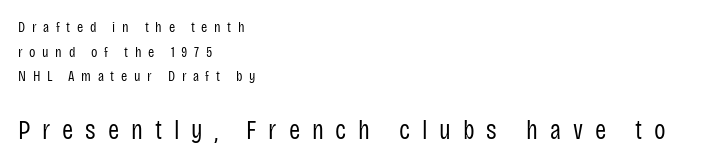
Q: Is the text bold? A: No.
Q: Is the text italic (slanted)? A: No, it is upright.
Q: Is the text underlined? A: No.
Q: How is the paragraph aligned? A: Left-aligned.
Q: Is the spacing between letters normal or unusually wide? A: Unusually wide.
Q: Is the spacing between lines tight, normal or loose? A: Normal.
Q: Which block of text is set in a larger size, the first (top) or the second (bottom)? A: The second (bottom) one.
